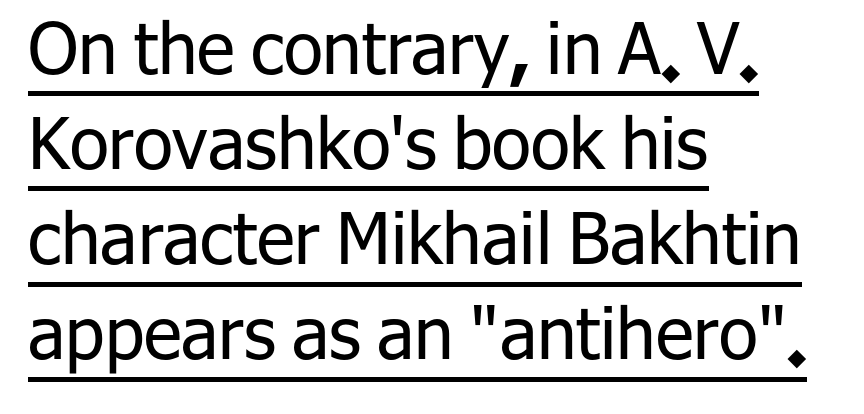
{"serif": "no", "italic": "no", "bold": "no", "weight": "regular", "width": "normal", "stroke_contrast": "low", "x_height": "medium", "monospaced": "no", "underline": "yes", "align": "left", "line_spacing": "normal", "line_spacing_ratio": 1.34, "letter_spacing": "normal", "letter_spacing_em": 0.0, "glyph_px": 71}
